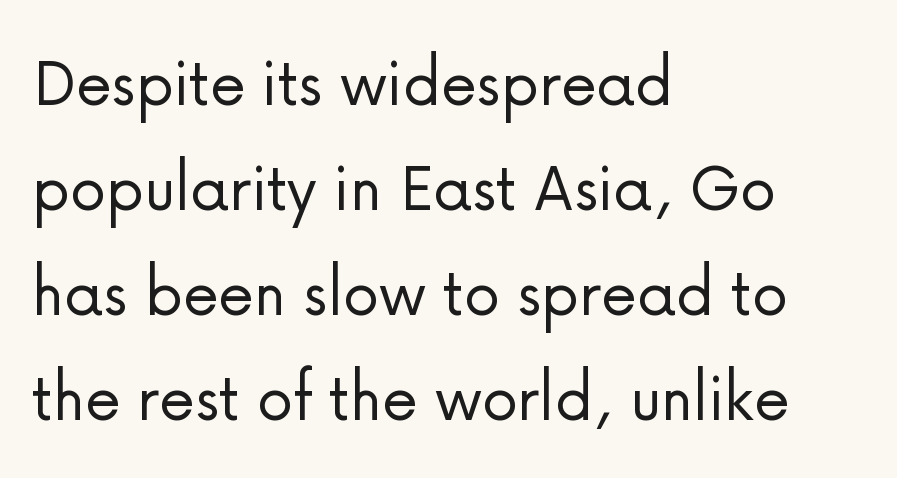
Each letter keeps its own natural width here, so spacing adapts to shape. You can tell it's not italic because the verticals are truly vertical. Summary of weight: not heavy and not bold. Interline gaps are of average width in this sample. Anything drawn beneath the words? Only blank space. Type style note: lacks serifs.
